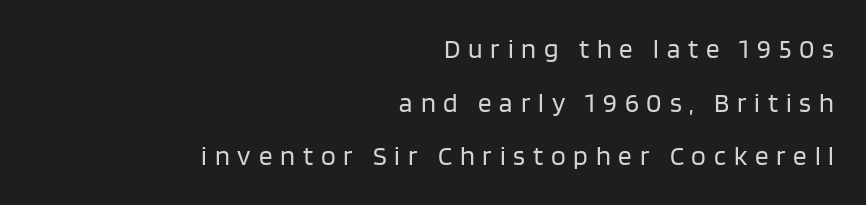
Q: Is the text bold? A: No.
Q: Is the text italic (slanted)? A: No, it is upright.
Q: Is the text underlined? A: No.
Q: How is the paragraph aligned? A: Right-aligned.
Q: Is the spacing between letters normal or unusually wide? A: Unusually wide.
Q: Is the spacing between lines tight, normal or loose? A: Loose.
